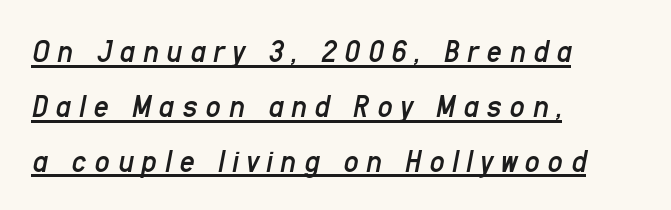
{"italic": "yes", "lean": "right", "slant_degrees": 11, "bold": "no", "weight": "regular", "width": "condensed", "stroke_contrast": "low", "x_height": "medium", "monospaced": "no", "underline": "yes", "align": "left", "line_spacing": "normal", "line_spacing_ratio": 1.66, "letter_spacing": "wide", "letter_spacing_em": 0.24, "glyph_px": 33}
